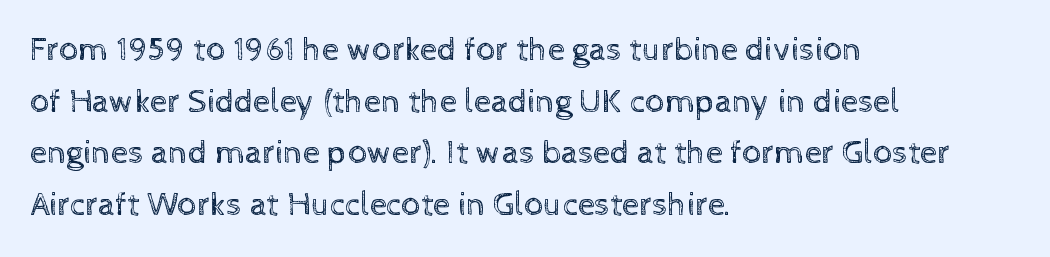
Q: Is the text bold? A: No.
Q: Is the text italic (slanted)? A: No, it is upright.
Q: Is the text underlined? A: No.
Q: How is the paragraph aligned? A: Left-aligned.
Q: Is the spacing between letters normal or unusually wide? A: Normal.
Q: Is the spacing between lines tight, normal or loose? A: Normal.
Q: Width (condensed, normal, or wide)? A: Normal.
Q: x-height? A: Medium.
Q: Monospaced? A: No.
